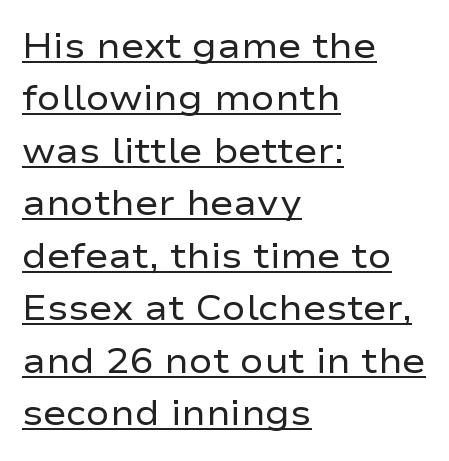
Does the leading feel generous? No, just average. Ink coverage per letter is moderate at most. The passage shown is typed in a proportional face where columns would drift. This rendering features underlined lettering. Typeset ragged right — the left edge is the straight one.
